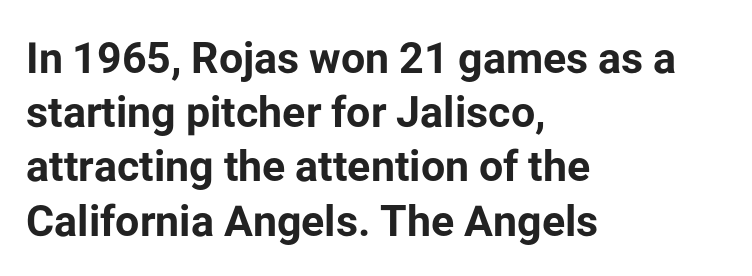
{"serif": "no", "italic": "no", "bold": "yes", "weight": "bold", "width": "normal", "stroke_contrast": "low", "x_height": "medium", "monospaced": "no", "underline": "no", "align": "left", "line_spacing": "normal", "line_spacing_ratio": 1.26, "letter_spacing": "normal", "letter_spacing_em": 0.0, "glyph_px": 43}
